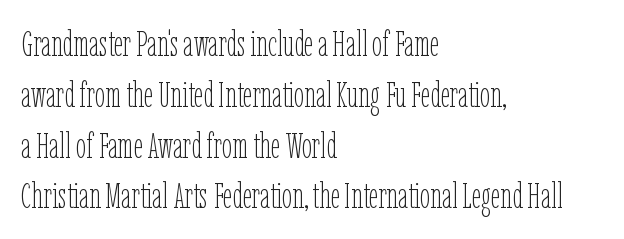
The rag falls on the right side of this text block. This is not heavy type; no bold has been used. This block has exactly the height ordinary leading produces. The type is set solid horizontally, with unmodified tracking.
